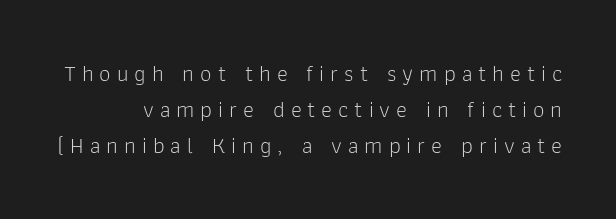
{"italic": "no", "bold": "no", "underline": "no", "line_spacing": "normal", "line_spacing_ratio": 1.57, "letter_spacing": "wide", "letter_spacing_em": 0.26, "glyph_px": 23}
